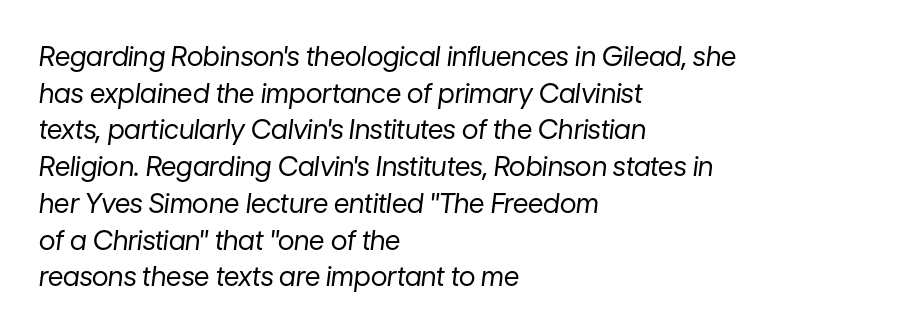
Short note: letters normally spaced. Casual observation: everything's shoved over to the left. A bare baseline throughout the passage. Stem width sits at or under what a default text font uses. An italicized treatment has been applied to the whole sample.
